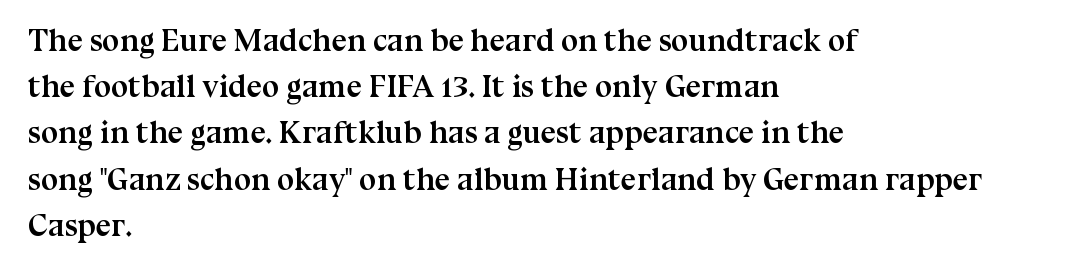
The space directly below the letters is spotless. There is no visible air inserted between adjacent glyphs. Character widths vary here, with narrow letters taking less room than wide ones. Vertical strokes here are truly vertical. Unlike a clean sans, this face finishes its strokes with serifs. The space between consecutive lines is moderate.
